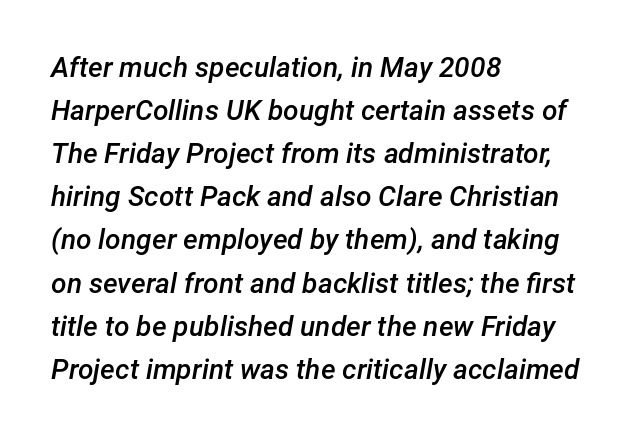
The image shows 28 px semibold type, italic (leaning right); set left-aligned, normal line spacing (1.54x), normal letter spacing, not underlined; low stroke contrast and a medium x-height.
